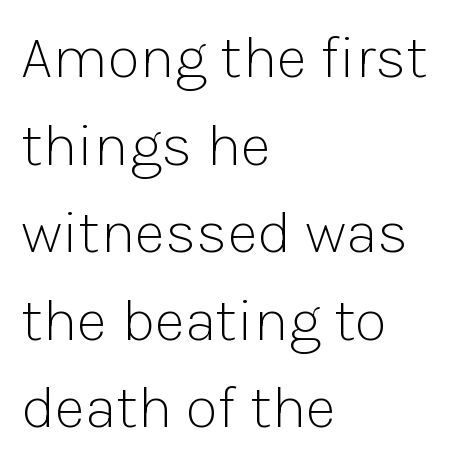
{"serif": "no", "italic": "no", "bold": "no", "weight": "light", "width": "normal", "stroke_contrast": "low", "x_height": "medium", "monospaced": "no", "underline": "no", "align": "left", "line_spacing": "normal", "line_spacing_ratio": 1.46, "letter_spacing": "normal", "letter_spacing_em": 0.0, "glyph_px": 60}
